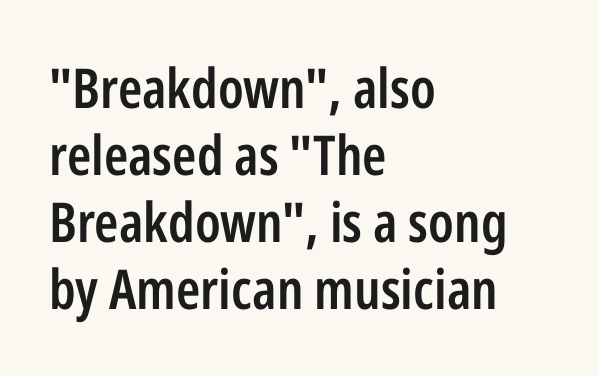
The image shows 55 px semibold, condensed sans-serif type, upright; set left-aligned, line spacing 1.22x, normal letter spacing, not underlined; low stroke contrast and a medium x-height.
